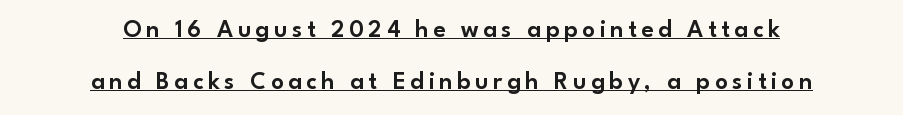
Has an underline been added? It has. Italic? Not at all — the glyphs are vertical. Quick note: interline space is abundant. The paragraph has two soft edges and a firm central axis.
